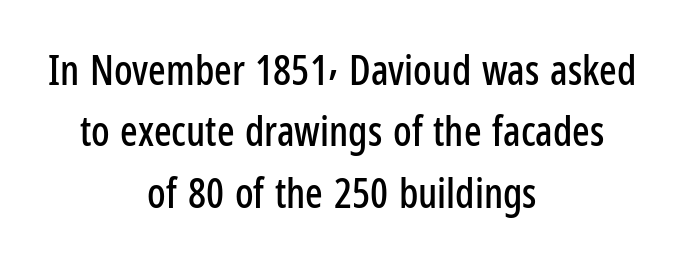
Q: Is the text italic (slanted)? A: No, it is upright.
Q: Is the typeface a serif or a sans-serif typeface? A: Sans-serif.
Q: Is the text underlined? A: No.
Q: How is the paragraph aligned? A: Centered.
Q: Is the spacing between letters normal or unusually wide? A: Normal.
Q: Is the spacing between lines tight, normal or loose? A: Normal.
Q: Width (condensed, normal, or wide)? A: Condensed.
Q: Stroke contrast? A: Low.
Q: x-height? A: Medium.
Q: Monospaced? A: No.
